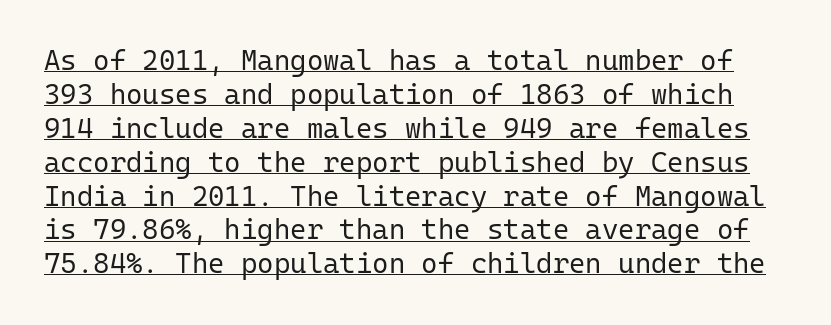
The image shows 28 px regular-weight sans-serif type, upright, monospaced; set line spacing 1.21x, normal letter spacing, underlined; low stroke contrast and a medium x-height.
